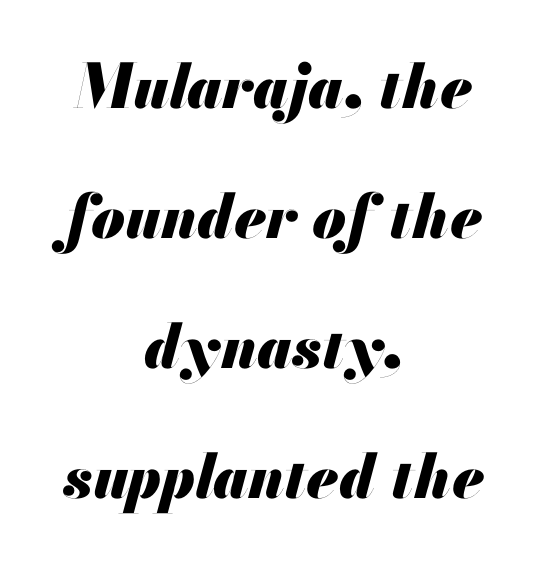
The image shows 61 px heavy type, italic (leaning right); set centered, loose line spacing (2.13x), normal letter spacing, not underlined; medium stroke contrast and a small x-height.
